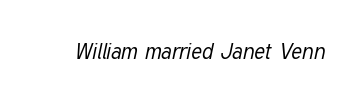
Q: Is the text bold? A: No.
Q: Is the text italic (slanted)? A: Yes, it leans right by about 12 degrees.
Q: Is the text underlined? A: No.
Q: Is the spacing between letters normal or unusually wide? A: Normal.
